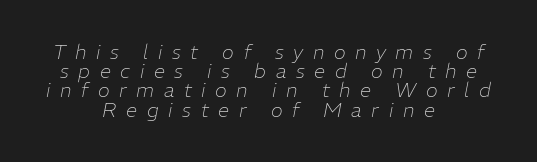
Q: Is the text bold? A: No.
Q: Is the text italic (slanted)? A: Yes, it leans right by about 11 degrees.
Q: Is the text underlined? A: No.
Q: How is the paragraph aligned? A: Centered.
Q: Is the spacing between letters normal or unusually wide? A: Unusually wide.
Q: Is the spacing between lines tight, normal or loose? A: Tight.
